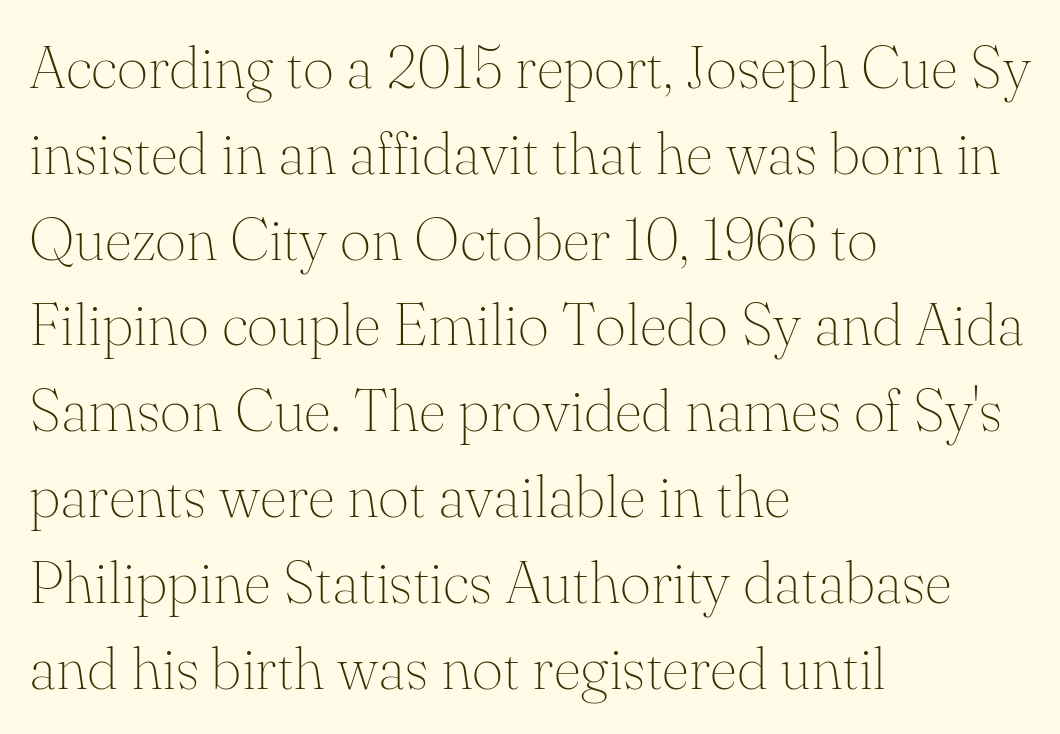
Whoever set this chose a conventional vertical rhythm. The paragraph has a hard left edge and a soft right edge. The cut favours lightness, reaching ordinary text weight at its darkest. The specimen reads as upright at a glance. Serifs: yes, visible at the terminals of the letterforms.
